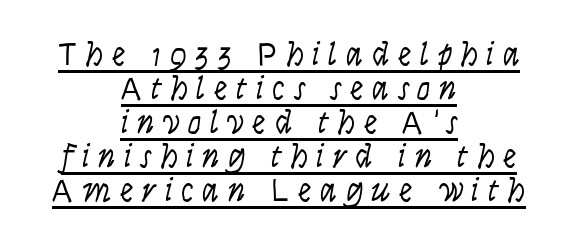
The image shows 34 px light, condensed type, italic (leaning right); set centered, tight line spacing (1.0x), unusually wide letter spacing (+0.25 em), underlined; low stroke contrast and a large x-height.
